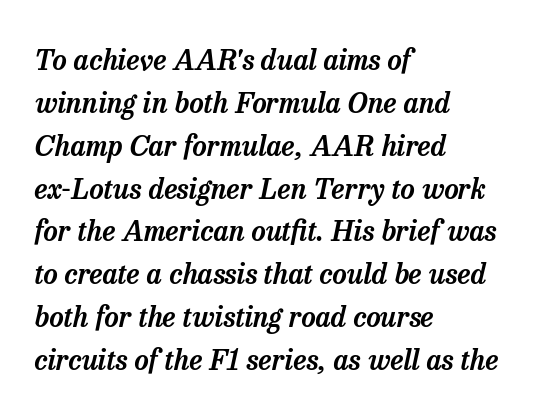
Clear beneath every line of the passage. Tall strokes in this sample are angled rather than plumb. Here the designer chose a conventional face with non-uniform glyph widths. One glance says typical: line gaps are just what's usual.
